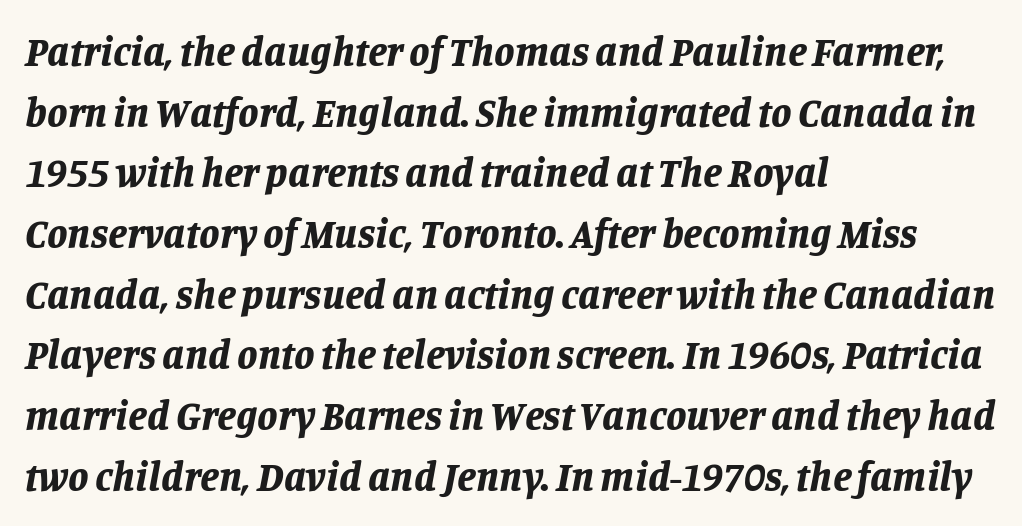
Q: Is the text bold? A: Yes.
Q: Is the text italic (slanted)? A: Yes, it leans right by about 11 degrees.
Q: Is the text underlined? A: No.
Q: How is the paragraph aligned? A: Left-aligned.
Q: Is the spacing between letters normal or unusually wide? A: Normal.
Q: Is the spacing between lines tight, normal or loose? A: Normal.
Q: Width (condensed, normal, or wide)? A: Normal.
Q: Stroke contrast? A: Low.
Q: x-height? A: Large.
Q: Monospaced? A: No.
